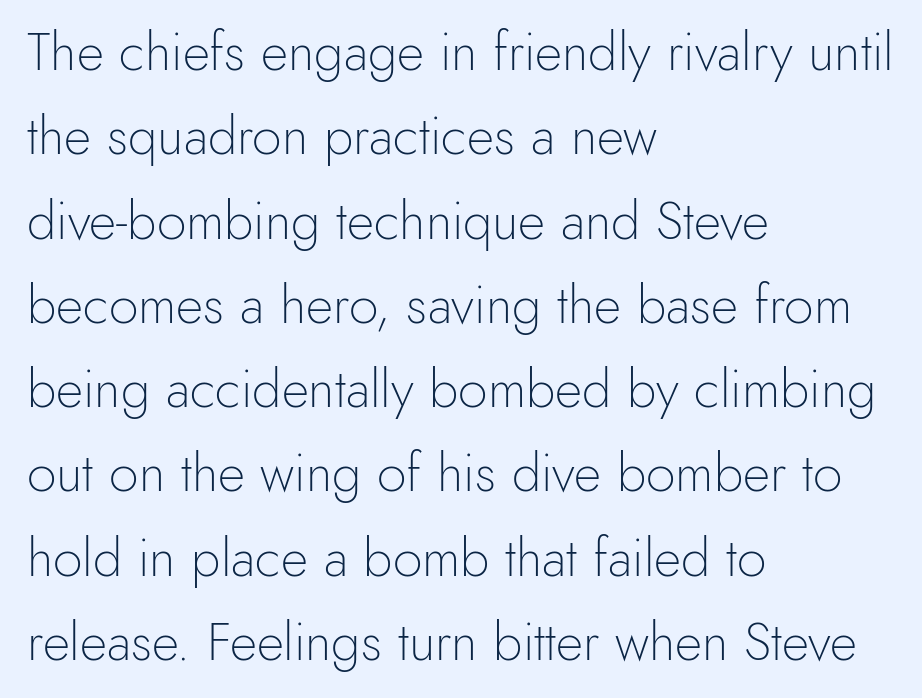
Short and long lines alike share a common starting point at left. Examine the stroke ends and you'll find no serifs. One glance says typical: line gaps are just what's usual. You could not count columns in this text — the font is proportionally spaced. Think standard paragraph weight, or any step lighter than that. The letters sit at their default tracking, neither squeezed nor spread.
